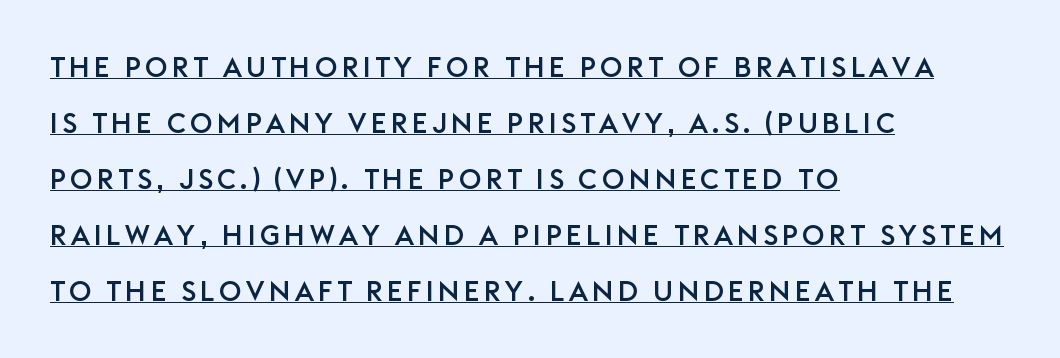
Is there any slant? The stems are plumb. Glance below the letters and you will spot a drawn line. Widely set lines give the paragraph a tall, airy silhouette. The rendering anchors every line to the left-hand side. The passage shown is typed in a proportional face where columns would drift.
